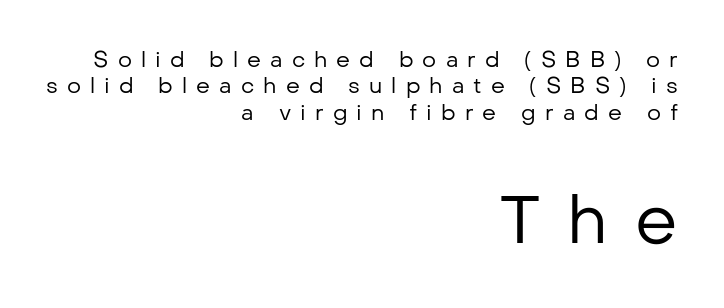
The image shows 67 px regular-weight sans-serif type, upright; set right-aligned, line spacing 1.2x, unusually wide letter spacing (+0.41 em), not underlined; the second (bottom) block is 3.05x larger; low stroke contrast and a medium x-height.
